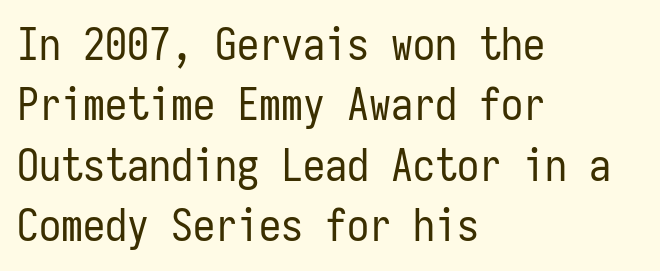
{"serif": "no", "italic": "no", "bold": "no", "weight": "regular", "width": "condensed", "stroke_contrast": "low", "x_height": "medium", "monospaced": "yes", "underline": "no", "align": "left", "line_spacing": "normal", "line_spacing_ratio": 1.37, "letter_spacing": "normal", "letter_spacing_em": 0.0, "glyph_px": 44}
